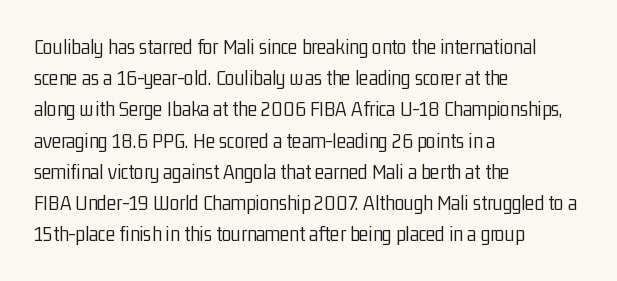
The image shows 22 px text type, upright; set left-aligned, normal line spacing (1.42x), normal letter spacing, not underlined.
